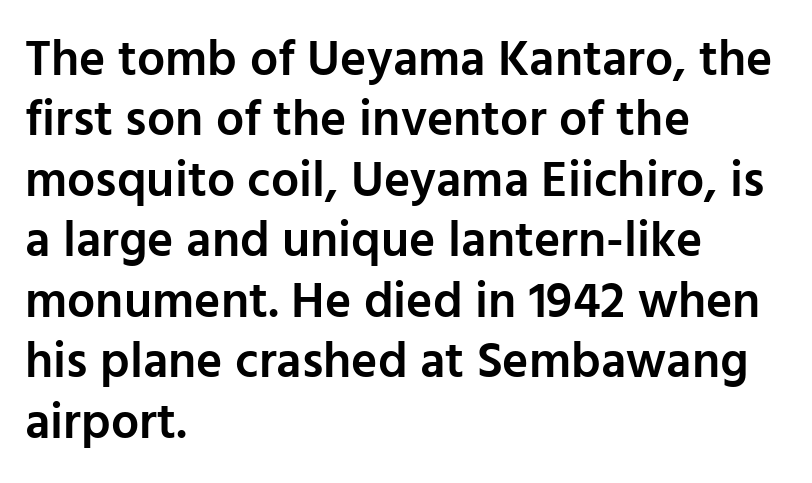
These lines were composed using upright roman letters. Each letter keeps its own natural width here, so spacing adapts to shape. This is the in-between weight designers call semibold or demi. Is the letter spacing exaggerated? No — it looks like the ordinary default. Does the copy run flush right? No — it runs flush left.
